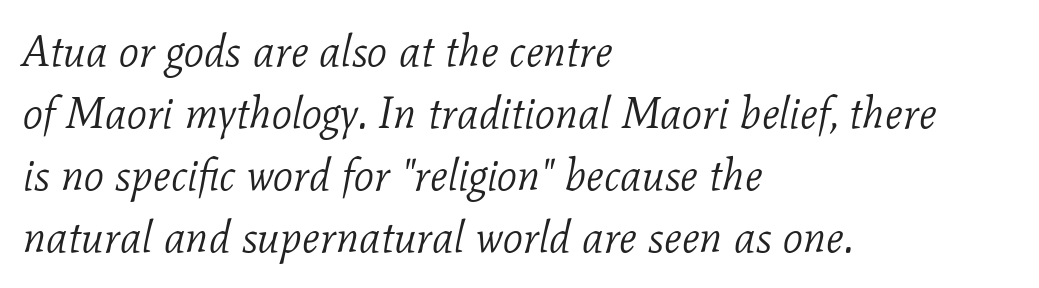
{"serif": "yes", "italic": "yes", "lean": "right", "slant_degrees": 11, "bold": "no", "weight": "light", "width": "normal", "stroke_contrast": "low", "x_height": "medium", "monospaced": "no", "underline": "no", "align": "left", "line_spacing": "normal", "line_spacing_ratio": 1.41, "letter_spacing": "normal", "letter_spacing_em": 0.0, "glyph_px": 44}
